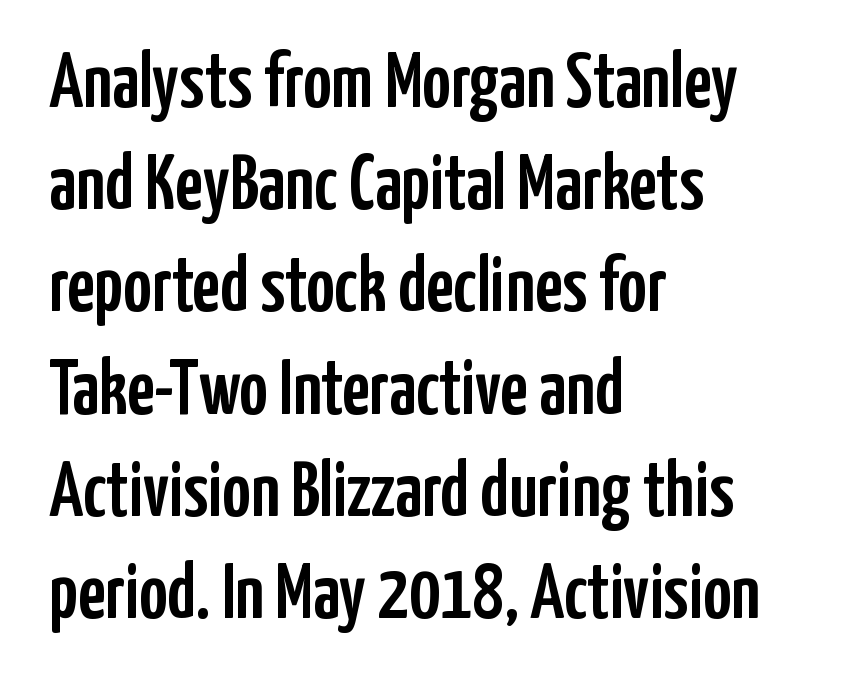
Note the varied advance widths — an 'i' is clearly narrower than an 'm'. The letters sit at their default tracking, neither squeezed nor spread. The rendering anchors every line to the left-hand side. Descenders hang freely into open space. Normally led — the rows are evenly, conventionally spaced. You can tell from the bare stems that sans-serif type was used.
